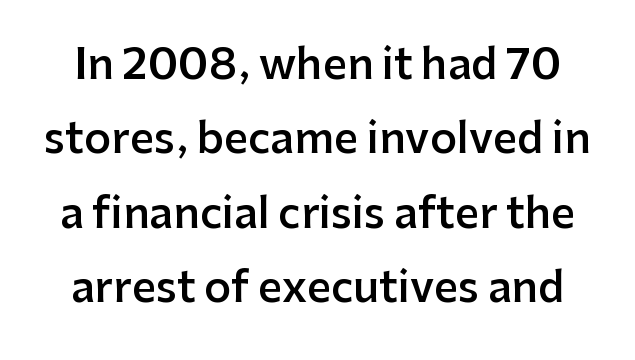
The rendering uses natural spacing where letterforms have individual widths. Ascenders rise straight up at ninety degrees. What stands out about the letter spacing? Nothing — it is the standard amount. The face used here is a sans, in the tradition of grotesques and geometrics.
